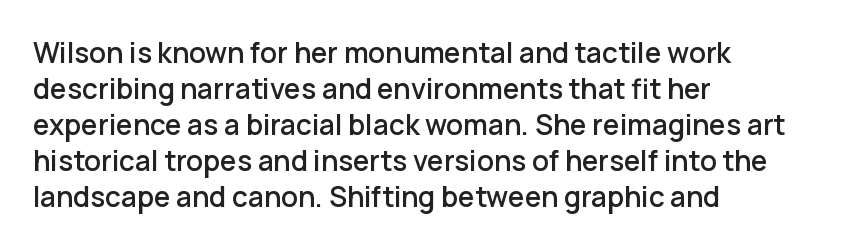
The image shows 28 px sans-serif type, upright; set left-aligned, normal line spacing (1.29x), normal letter spacing, not underlined; low stroke contrast and a medium x-height.
